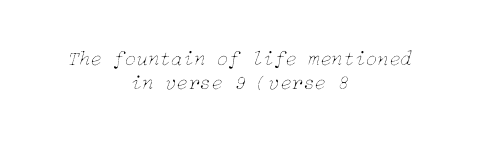
Each word holds together tightly as a unit, with standard inter-letter gaps. Check the space under the baseline: it is left empty. Is there much room between lines? No — they nearly touch. This sample is center-justified, so both line endings float freely.
